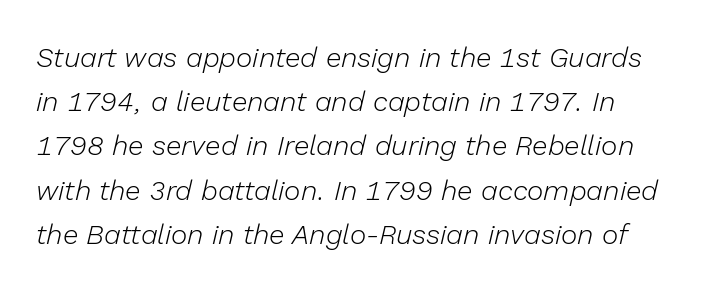
Q: Is the text bold? A: No.
Q: Is the text italic (slanted)? A: Yes, it leans right by about 13 degrees.
Q: Is the text underlined? A: No.
Q: Is the spacing between letters normal or unusually wide? A: Normal.
Q: Is the spacing between lines tight, normal or loose? A: Normal.
Q: Width (condensed, normal, or wide)? A: Normal.
Q: Stroke contrast? A: Low.
Q: x-height? A: Medium.
Q: Monospaced? A: No.
